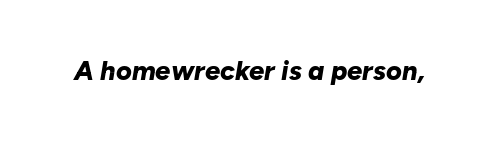
{"italic": "yes", "lean": "right", "slant_degrees": 10, "bold": "yes", "underline": "no", "letter_spacing": "normal", "letter_spacing_em": 0.0, "glyph_px": 27}
